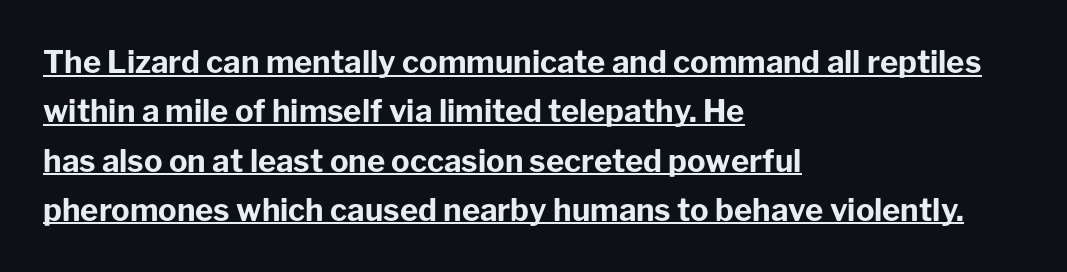
{"serif": "no", "italic": "no", "bold": "yes", "weight": "bold", "width": "normal", "stroke_contrast": "low", "x_height": "medium", "monospaced": "no", "underline": "yes", "align": "left", "line_spacing": "normal", "line_spacing_ratio": 1.59, "letter_spacing": "normal", "letter_spacing_em": 0.0, "glyph_px": 31}
